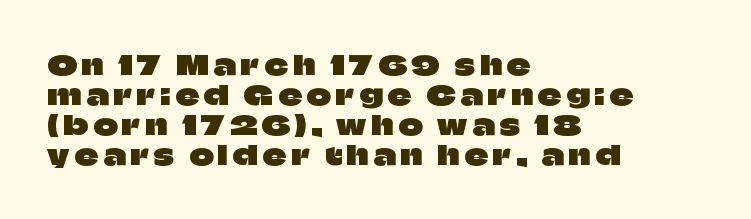
Horizontal bands of white between lines are thin slivers. A typesetter would mark this as roman, not italic. Reading down the block, your eye returns to a fixed left position each line. Descender tails drop into unmarked territory.
